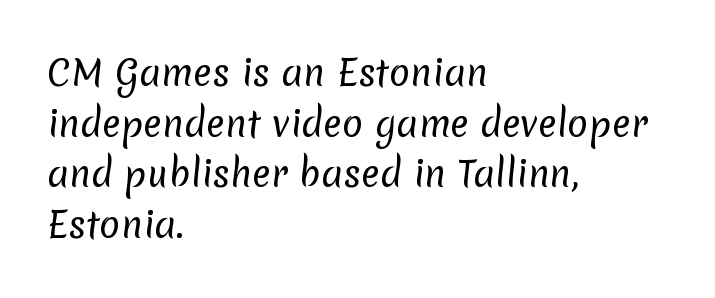
The image shows 35 px regular-weight sans-serif type; set left-aligned, normal line spacing (1.45x), normal letter spacing, not underlined; low stroke contrast and a medium x-height.
